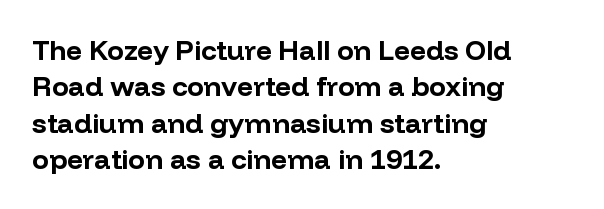
{"serif": "no", "italic": "no", "bold": "yes", "weight": "bold", "width": "normal", "stroke_contrast": "low", "x_height": "medium", "monospaced": "no", "underline": "no", "align": "left", "line_spacing": "normal", "line_spacing_ratio": 1.3, "letter_spacing": "normal", "letter_spacing_em": 0.0, "glyph_px": 28}
